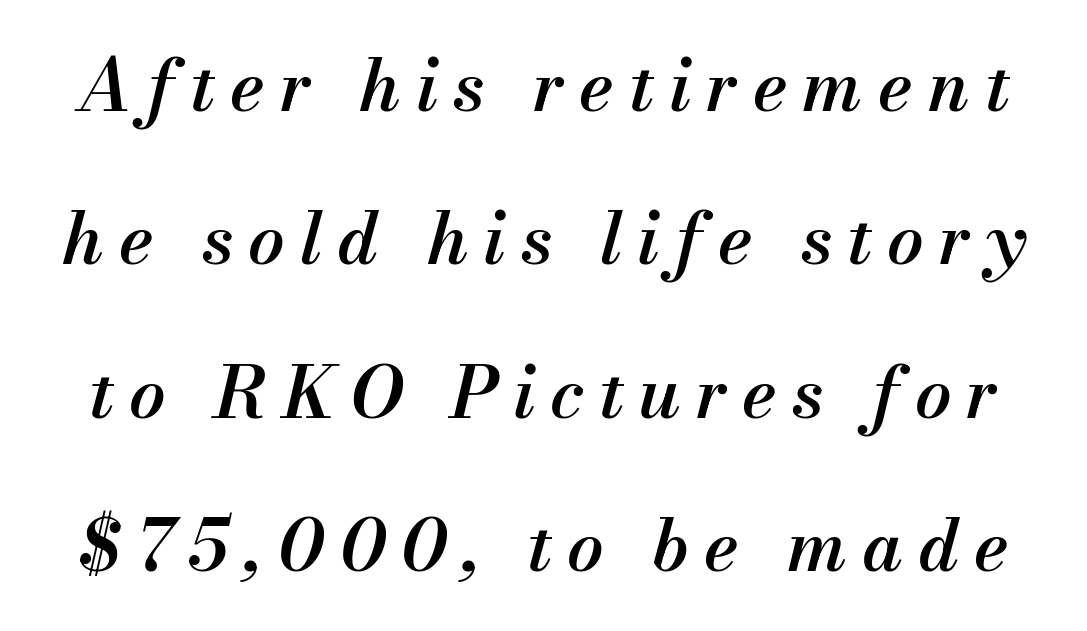
The image shows 72 px semibold type, italic (leaning right); set loose line spacing (2.13x), unusually wide letter spacing (+0.21 em), not underlined; medium stroke contrast and a small x-height.
